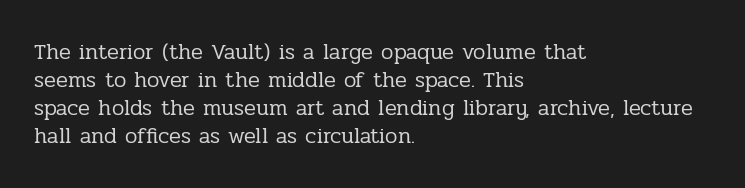
Normally led — the rows are evenly, conventionally spaced. Underlining? Definitely not there. The axis of the letterforms is exactly vertical. The passage is arranged the way most books set body copy — flush left. Default kerning and tracking; the words read as compact shapes.
